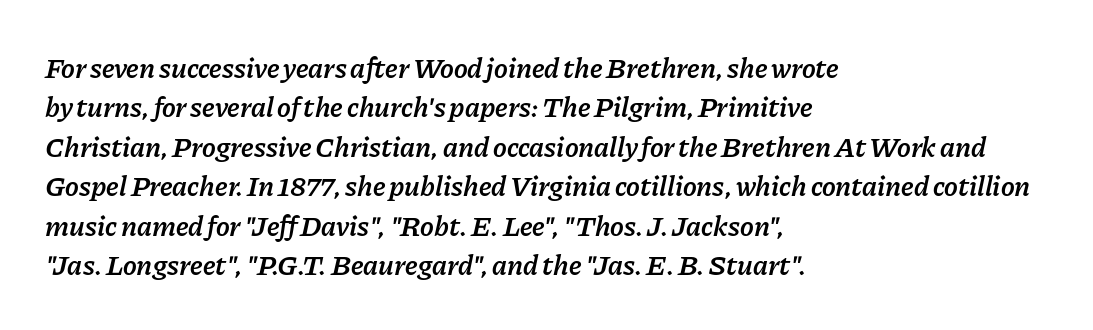
{"italic": "yes", "lean": "right", "slant_degrees": 11, "bold": "semi", "weight": "semibold", "width": "normal", "stroke_contrast": "low", "x_height": "medium", "monospaced": "no", "underline": "no", "align": "left", "line_spacing": "normal", "line_spacing_ratio": 1.36, "letter_spacing": "normal", "letter_spacing_em": 0.0, "glyph_px": 29}
